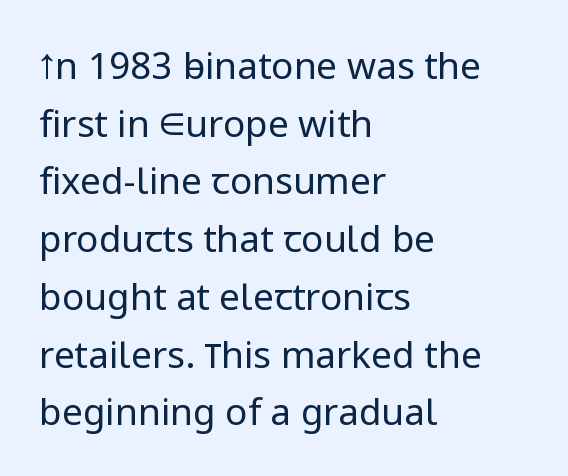
Q: Is the text bold? A: No.
Q: Is the text italic (slanted)? A: No, it is upright.
Q: Is the typeface a serif or a sans-serif typeface? A: Sans-serif.
Q: Is the text underlined? A: No.
Q: How is the paragraph aligned? A: Left-aligned.
Q: Is the spacing between letters normal or unusually wide? A: Normal.
Q: Is the spacing between lines tight, normal or loose? A: Normal.
Q: Width (condensed, normal, or wide)? A: Normal.
Q: Stroke contrast? A: Low.
Q: x-height? A: Medium.
Q: Monospaced? A: No.
